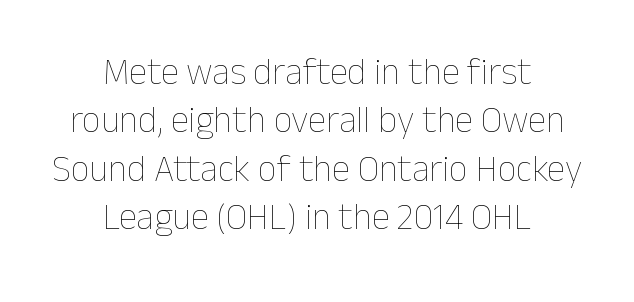
Q: Is the text bold? A: No.
Q: Is the text italic (slanted)? A: No, it is upright.
Q: Is the text underlined? A: No.
Q: How is the paragraph aligned? A: Centered.
Q: Is the spacing between letters normal or unusually wide? A: Normal.
Q: Is the spacing between lines tight, normal or loose? A: Normal.
Q: Width (condensed, normal, or wide)? A: Normal.
Q: Stroke contrast? A: Low.
Q: x-height? A: Medium.
Q: Monospaced? A: No.
